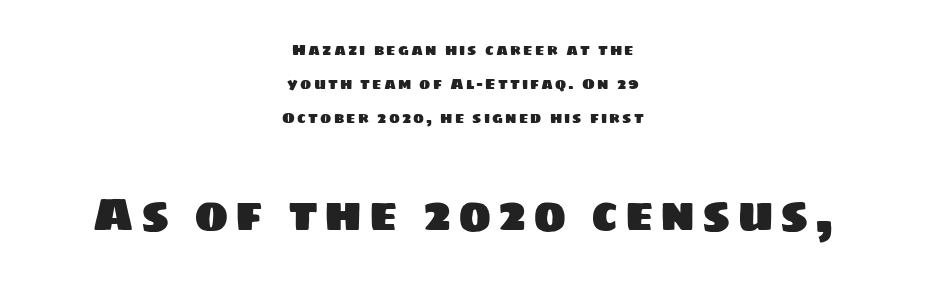
{"serif": "no", "width": "normal", "stroke_contrast": "low", "x_height": "large", "monospaced": "no", "underline": "no", "align": "center", "line_spacing": "loose", "line_spacing_ratio": 2.27, "larger_block": "second", "size_ratio": 3.07, "glyph_px": 46}
